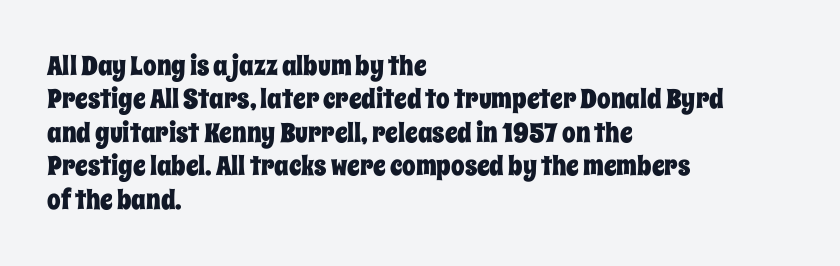
The specimen reads as upright at a glance. The words here are not underlined. Horizontal alignment here is leftward, the default for most running prose. The gaps between neighbouring characters are ordinary and unremarkable.
